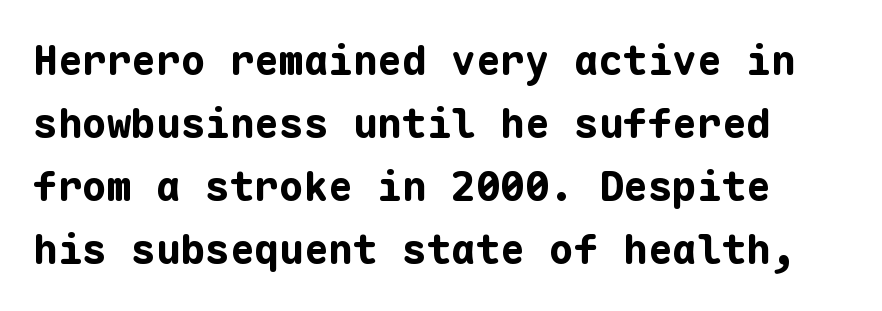
Q: Is the text bold? A: Yes.
Q: Is the text italic (slanted)? A: No, it is upright.
Q: Is the typeface a serif or a sans-serif typeface? A: Sans-serif.
Q: Is the text underlined? A: No.
Q: Is the spacing between letters normal or unusually wide? A: Normal.
Q: Is the spacing between lines tight, normal or loose? A: Normal.
Q: Width (condensed, normal, or wide)? A: Normal.
Q: Stroke contrast? A: Low.
Q: x-height? A: Medium.
Q: Monospaced? A: Yes.
